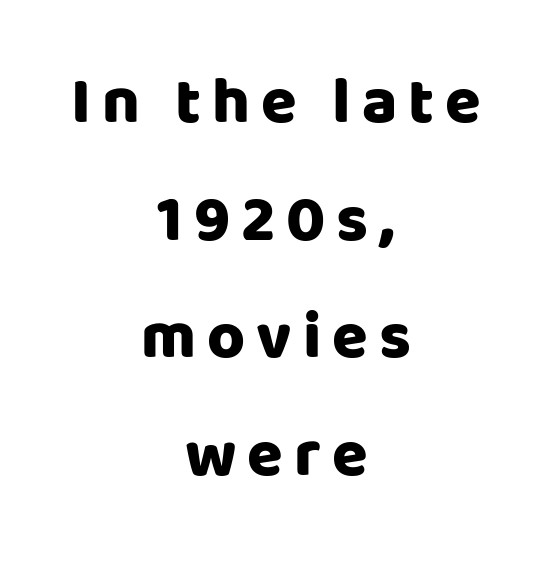
Heavy, bold letterforms. In terms of letterform style, serifs are entirely absent. Looks like regular typesetting: each glyph gets only the width it needs. The whitespace from short lines is split evenly between both sides. A clean baseline with only descenders dipping below it.
